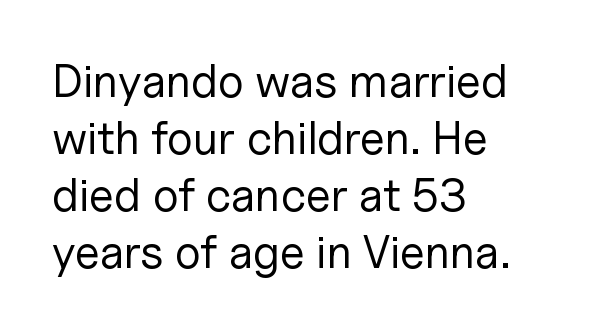
Q: Is the text bold? A: No.
Q: Is the text italic (slanted)? A: No, it is upright.
Q: Is the typeface a serif or a sans-serif typeface? A: Sans-serif.
Q: Is the text underlined? A: No.
Q: How is the paragraph aligned? A: Left-aligned.
Q: Is the spacing between letters normal or unusually wide? A: Normal.
Q: Width (condensed, normal, or wide)? A: Normal.
Q: Stroke contrast? A: Low.
Q: x-height? A: Medium.
Q: Monospaced? A: No.
